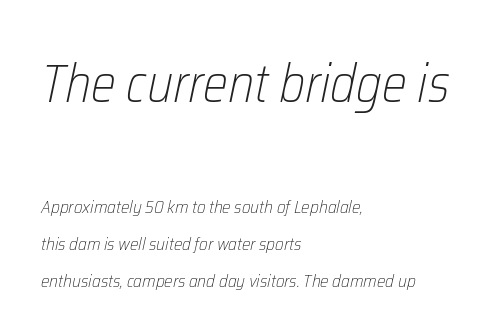
Rows of type keep a wide berth in the vertical direction. Caption: face not bold, strokes unweighted. Line beginnings align vertically; line endings do not. Posture: slanted. Character size in the leading block exceeds that of the trailing block.
